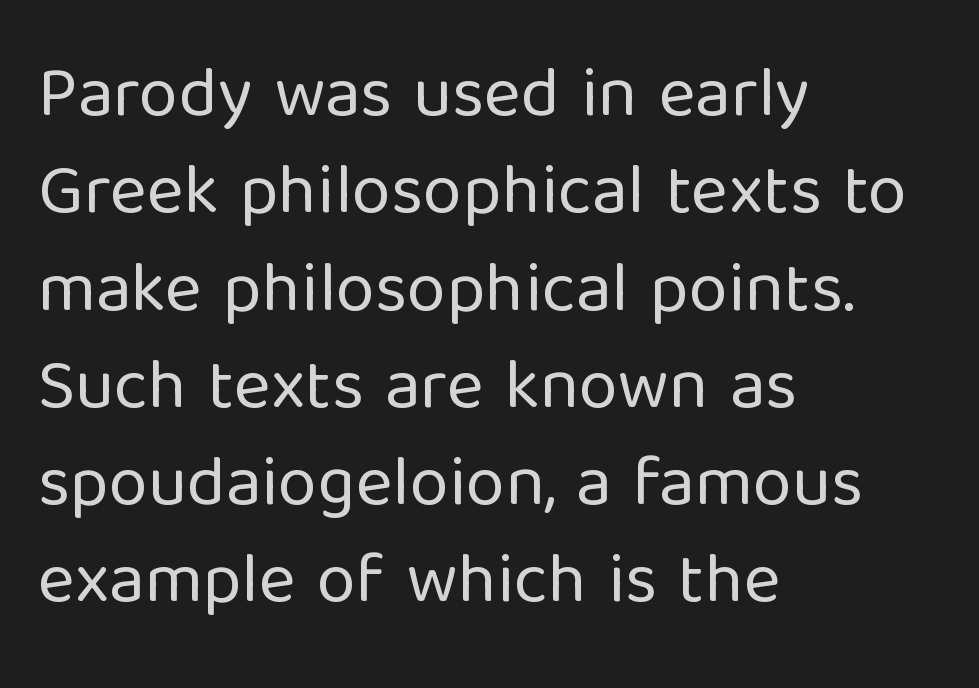
Q: Is the text bold? A: No.
Q: Is the text italic (slanted)? A: No, it is upright.
Q: Is the typeface a serif or a sans-serif typeface? A: Sans-serif.
Q: Is the text underlined? A: No.
Q: How is the paragraph aligned? A: Left-aligned.
Q: Is the spacing between letters normal or unusually wide? A: Normal.
Q: Is the spacing between lines tight, normal or loose? A: Normal.
Q: Width (condensed, normal, or wide)? A: Normal.
Q: Stroke contrast? A: Low.
Q: x-height? A: Medium.
Q: Monospaced? A: No.
